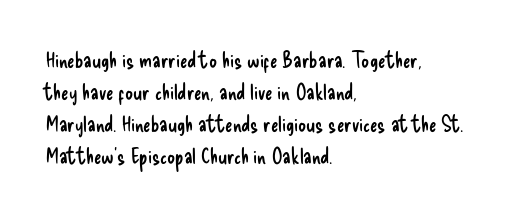
Q: Is the text bold? A: No.
Q: Is the text italic (slanted)? A: No, it is upright.
Q: Is the text underlined? A: No.
Q: How is the paragraph aligned? A: Left-aligned.
Q: Is the spacing between letters normal or unusually wide? A: Normal.
Q: Is the spacing between lines tight, normal or loose? A: Normal.
